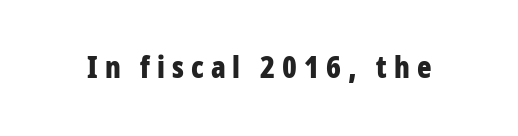
The image shows 30 px bold, condensed sans-serif type, upright; set unusually wide letter spacing (+0.23 em), not underlined; low stroke contrast and a large x-height.
